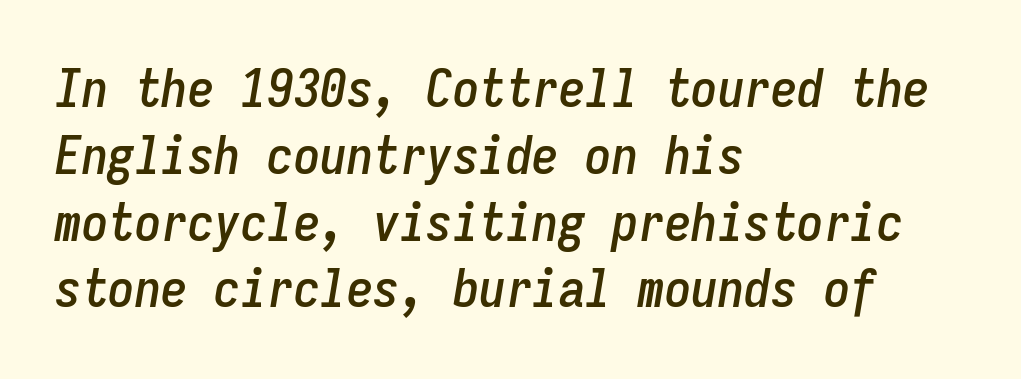
Do the characters align in a grid? Yes, the font is monospaced. In terms of posture, this sample is oblique. This block has exactly the height ordinary leading produces. Inter-character spacing is left at the font's built-in metrics. The lines are quadded left. Letters rest on an invisible, unmarked baseline.
